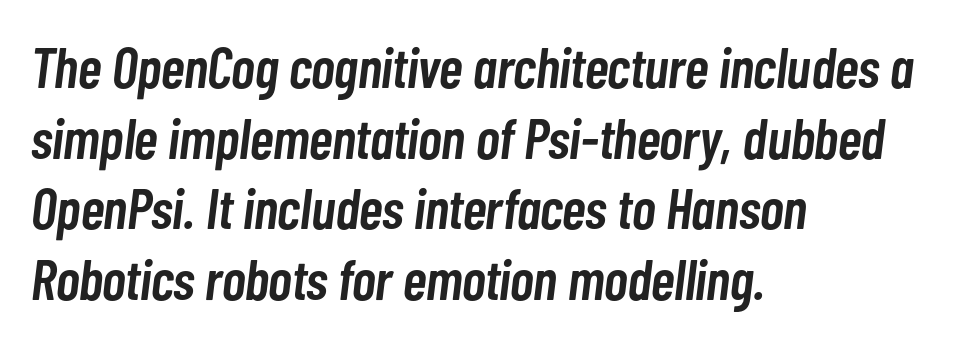
Q: Is the text bold? A: Semi-bold.
Q: Is the text italic (slanted)? A: Yes, it leans right by about 7 degrees.
Q: Is the text underlined? A: No.
Q: How is the paragraph aligned? A: Left-aligned.
Q: Is the spacing between letters normal or unusually wide? A: Normal.
Q: Width (condensed, normal, or wide)? A: Condensed.
Q: Stroke contrast? A: Low.
Q: x-height? A: Medium.
Q: Monospaced? A: No.
